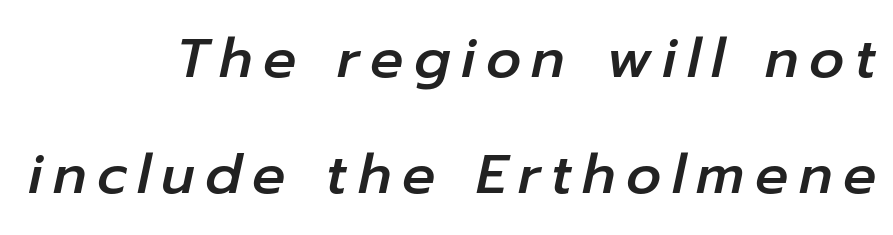
The image shows 55 px text type, italic (leaning right); set right-aligned, loose line spacing (2.11x), not underlined; low stroke contrast and a medium x-height.
